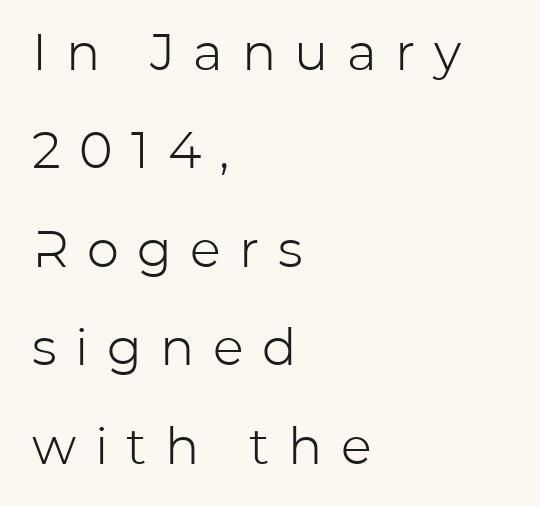
{"serif": "no", "italic": "no", "bold": "no", "weight": "light", "width": "normal", "stroke_contrast": "low", "x_height": "medium", "monospaced": "no", "underline": "no", "align": "left", "line_spacing": "loose", "line_spacing_ratio": 1.93, "letter_spacing": "wide", "letter_spacing_em": 0.36, "glyph_px": 51}
